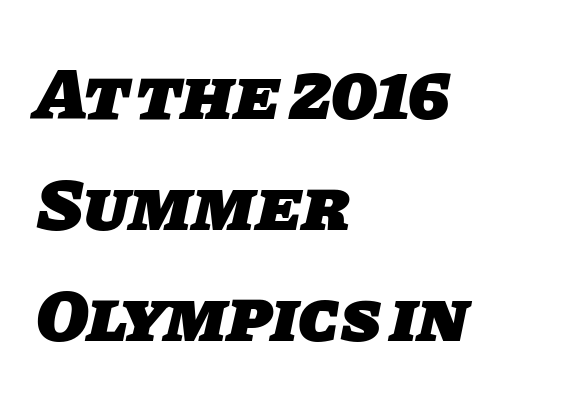
These words are printed bold, with thick strokes throughout. Tracking value appears to be zero — textbook default spacing. Whoever set this chose a conventional vertical rhythm. The passage shown is not underscored anywhere. These lines are rendered in a variable-pitch font.
